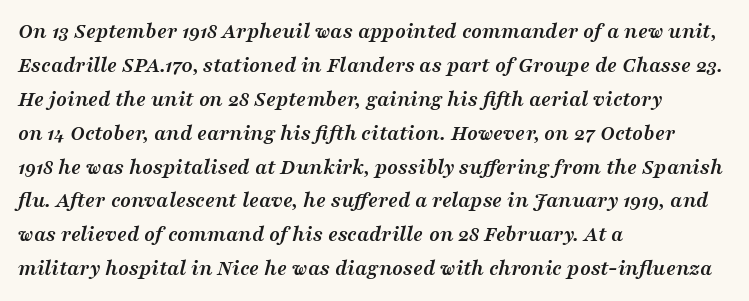
The image shows 22 px bold type, italic (leaning right); set left-aligned, normal line spacing (1.54x), normal letter spacing, not underlined.
